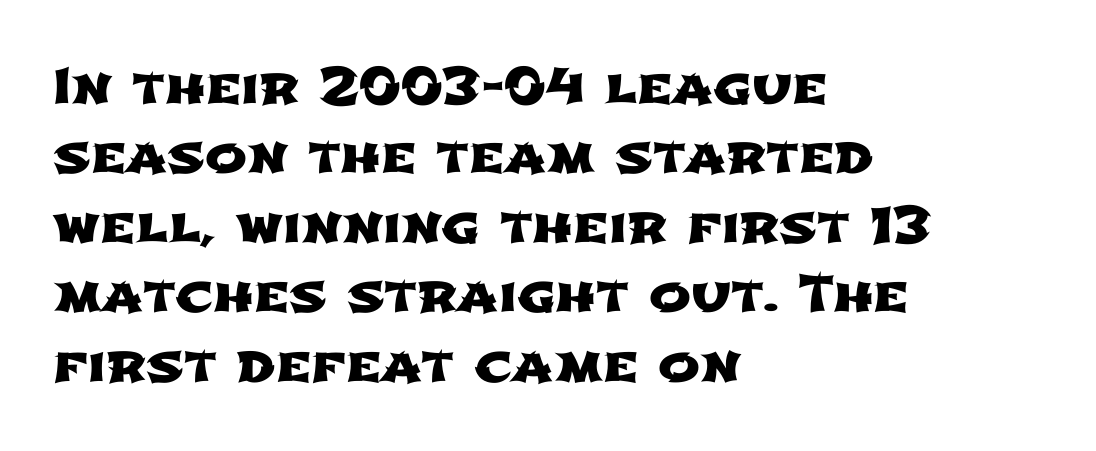
The image shows 50 px wide sans-serif type; set left-aligned, normal line spacing (1.39x), normal letter spacing, not underlined; low stroke contrast and a medium x-height.
